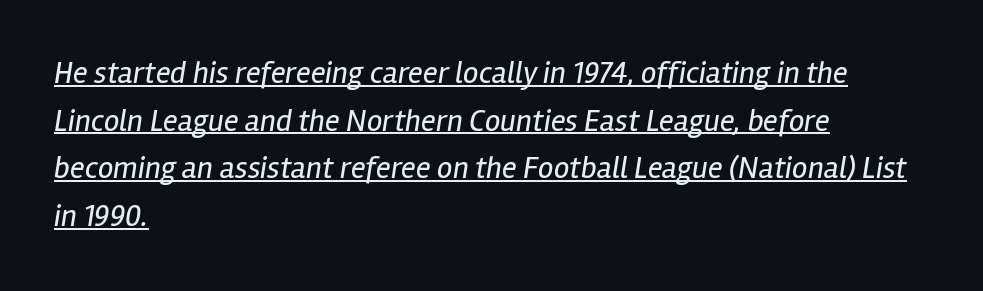
Q: Is the text bold? A: No.
Q: Is the text italic (slanted)? A: Yes, it leans right by about 12 degrees.
Q: Is the text underlined? A: Yes.
Q: How is the paragraph aligned? A: Left-aligned.
Q: Is the spacing between letters normal or unusually wide? A: Normal.
Q: Is the spacing between lines tight, normal or loose? A: Normal.
Q: Width (condensed, normal, or wide)? A: Condensed.
Q: Stroke contrast? A: Low.
Q: x-height? A: Medium.
Q: Monospaced? A: No.
